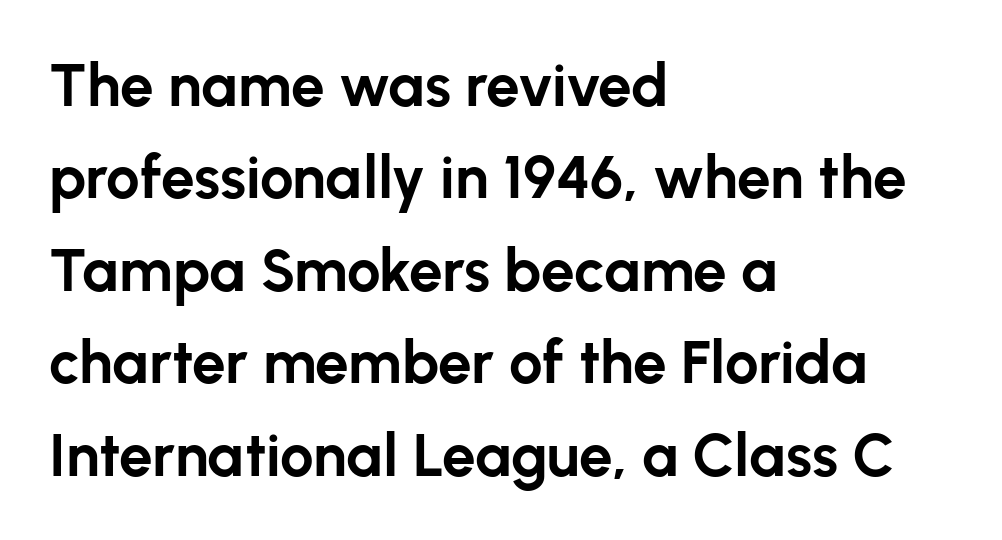
Strokes here are thick enough to call this a true bold. Decoration check: the copy has no underline. A typesetter would call this zero additional tracking. This sample is left-justified, so line endings fall wherever the words run out. Character widths vary here, with narrow letters taking less room than wide ones. Examine the stroke ends and you'll find no serifs.
